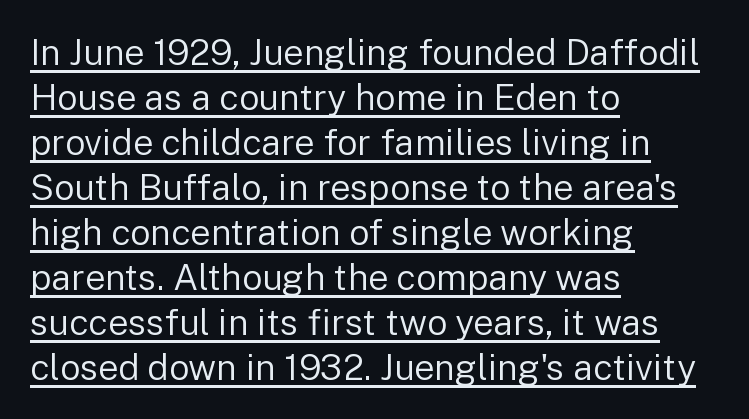
The image shows 36 px regular-weight sans-serif type, upright; set left-aligned, normal line spacing (1.25x), normal letter spacing, underlined; low stroke contrast and a medium x-height.
